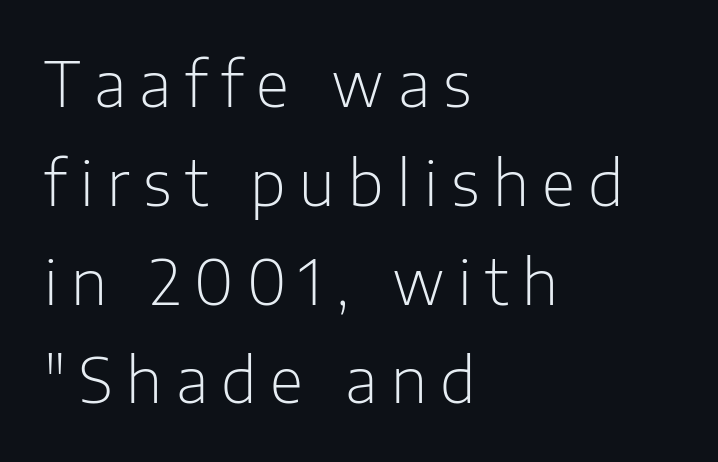
Q: Is the text bold? A: No.
Q: Is the text italic (slanted)? A: No, it is upright.
Q: Is the typeface a serif or a sans-serif typeface? A: Sans-serif.
Q: Is the text underlined? A: No.
Q: How is the paragraph aligned? A: Left-aligned.
Q: Is the spacing between letters normal or unusually wide? A: Unusually wide.
Q: Is the spacing between lines tight, normal or loose? A: Normal.
Q: Width (condensed, normal, or wide)? A: Normal.
Q: Stroke contrast? A: Low.
Q: x-height? A: Medium.
Q: Monospaced? A: No.
